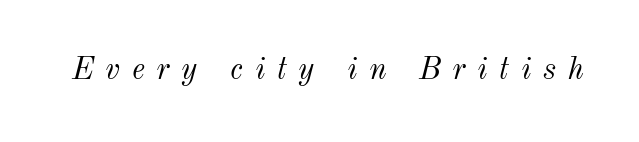
Inter-character spacing is expanded well beyond the font's built-in metrics. Is the type slanted? Yes — the strokes lean at a clear angle. Decoration check: the copy has no underline. Is the stroke heavy? The answer is a plain regular-or-lighter. A typesetter would call this proportional, since set widths differ per character.
